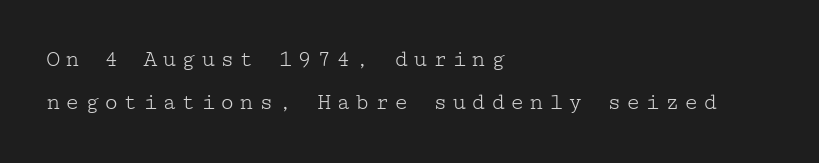
Q: Is the text bold? A: No.
Q: Is the text italic (slanted)? A: No, it is upright.
Q: Is the text underlined? A: No.
Q: How is the paragraph aligned? A: Left-aligned.
Q: Is the spacing between letters normal or unusually wide? A: Unusually wide.
